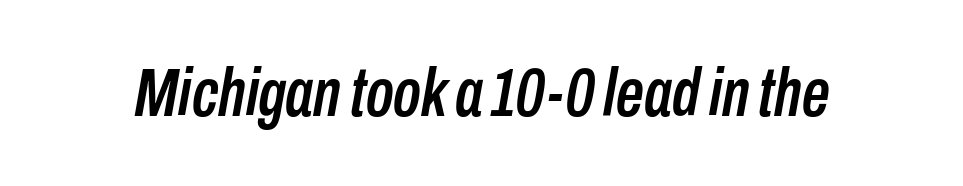
{"italic": "yes", "lean": "right", "slant_degrees": 10, "width": "condensed", "stroke_contrast": "low", "x_height": "medium", "monospaced": "no", "underline": "no", "letter_spacing": "normal", "letter_spacing_em": 0.0, "glyph_px": 69}
